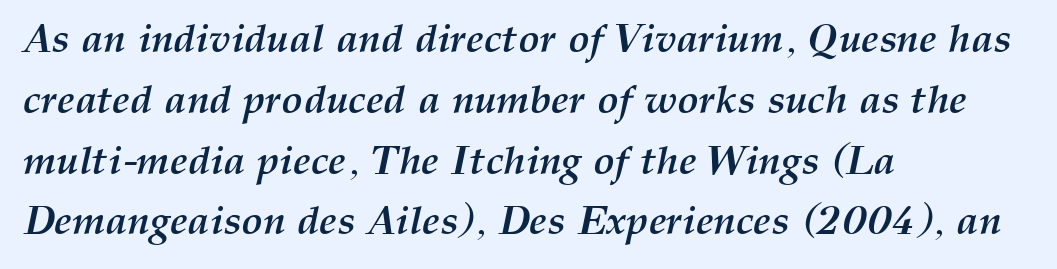
If you drew a ruler down the left edge, every line would touch it. Does the lettering tilt? It does — this is italic. The passage shown is typed in a proportional face where columns would drift. Has an underline been added? It has not. Each word holds together tightly as a unit, with standard inter-letter gaps.
